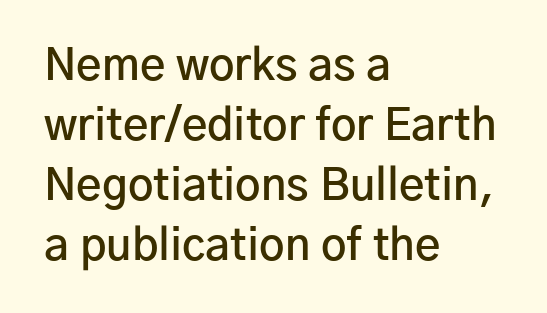
Q: Is the text bold? A: Semi-bold.
Q: Is the text italic (slanted)? A: No, it is upright.
Q: Is the typeface a serif or a sans-serif typeface? A: Sans-serif.
Q: Is the text underlined? A: No.
Q: How is the paragraph aligned? A: Left-aligned.
Q: Is the spacing between letters normal or unusually wide? A: Normal.
Q: Is the spacing between lines tight, normal or loose? A: Normal.
Q: Width (condensed, normal, or wide)? A: Normal.
Q: Stroke contrast? A: Low.
Q: x-height? A: Medium.
Q: Monospaced? A: No.
